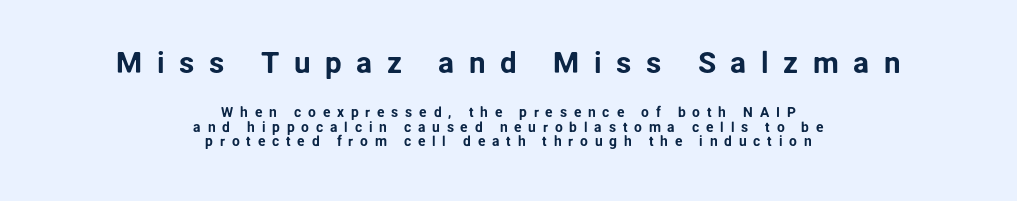
{"serif": "no", "italic": "no", "width": "normal", "stroke_contrast": "low", "x_height": "medium", "monospaced": "no", "underline": "no", "align": "center", "line_spacing": "tight", "line_spacing_ratio": 1.06, "letter_spacing": "wide", "letter_spacing_em": 0.48, "larger_block": "first", "size_ratio": 2.14, "glyph_px": 30}
